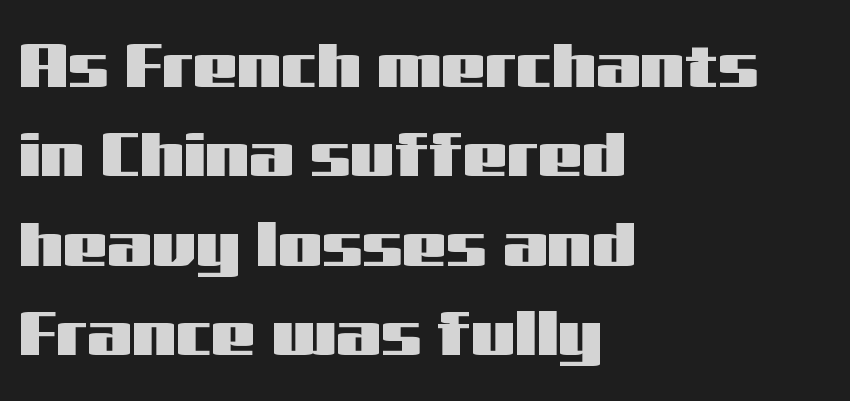
Observe the ordinary spacing: letters are neighbours, not strangers. Nope, no serifs anywhere on these letters. Is this a fixed-width face? No — the glyphs have proportional, varying widths. Short and long lines alike share a common starting point at left. Students, observe: this is what conventionally led text looks like. Posture: straight, roman, zero tilt.
